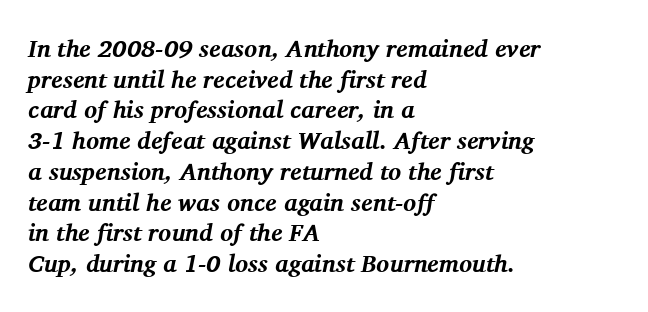
The space between consecutive lines is moderate. Is the type slanted? Yes — the strokes lean at a clear angle. Inter-character spacing is left at the font's built-in metrics. Horizontal alignment here is leftward, the default for most running prose.
